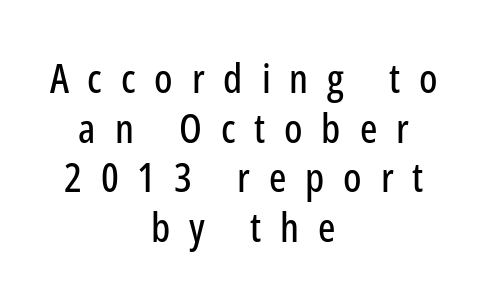
{"serif": "no", "italic": "no", "width": "condensed", "stroke_contrast": "low", "x_height": "medium", "monospaced": "no", "underline": "no", "align": "center", "line_spacing_ratio": 1.21, "letter_spacing": "wide", "letter_spacing_em": 0.46, "glyph_px": 41}
